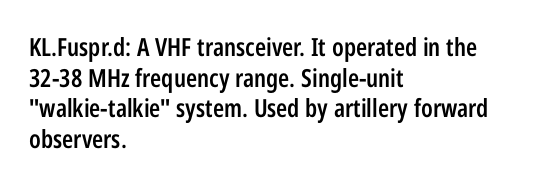
The image shows 25 px text type, upright; set left-aligned, line spacing 1.23x, normal letter spacing, not underlined.
